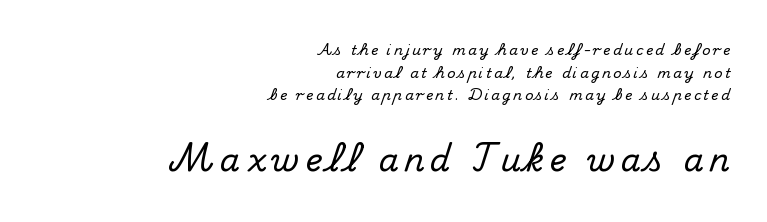
{"serif": "yes", "width": "normal", "stroke_contrast": "medium", "x_height": "small", "monospaced": "no", "underline": "no", "align": "right", "line_spacing": "normal", "line_spacing_ratio": 1.61, "larger_block": "second", "size_ratio": 2.29, "glyph_px": 32}
